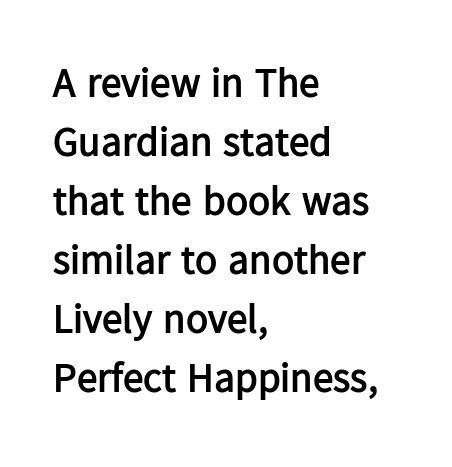
In terms of letterform style, serifs are entirely absent. Horizontally, the lines are justified to the leading edge only. Glyph-to-glyph distance matches everyday printed text. Letters rest on an invisible, unmarked baseline. Summary of weight: heavy, a full bold. The letters stand upright; this is a roman face.
